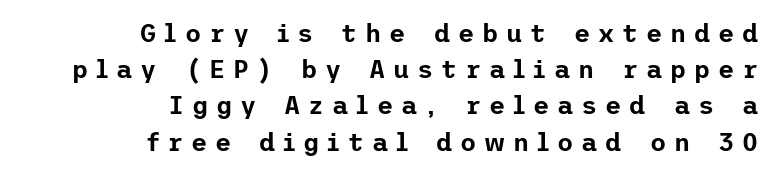
The image shows 25 px text type, upright; set right-aligned, normal line spacing (1.45x), unusually wide letter spacing (+0.31 em), not underlined.
